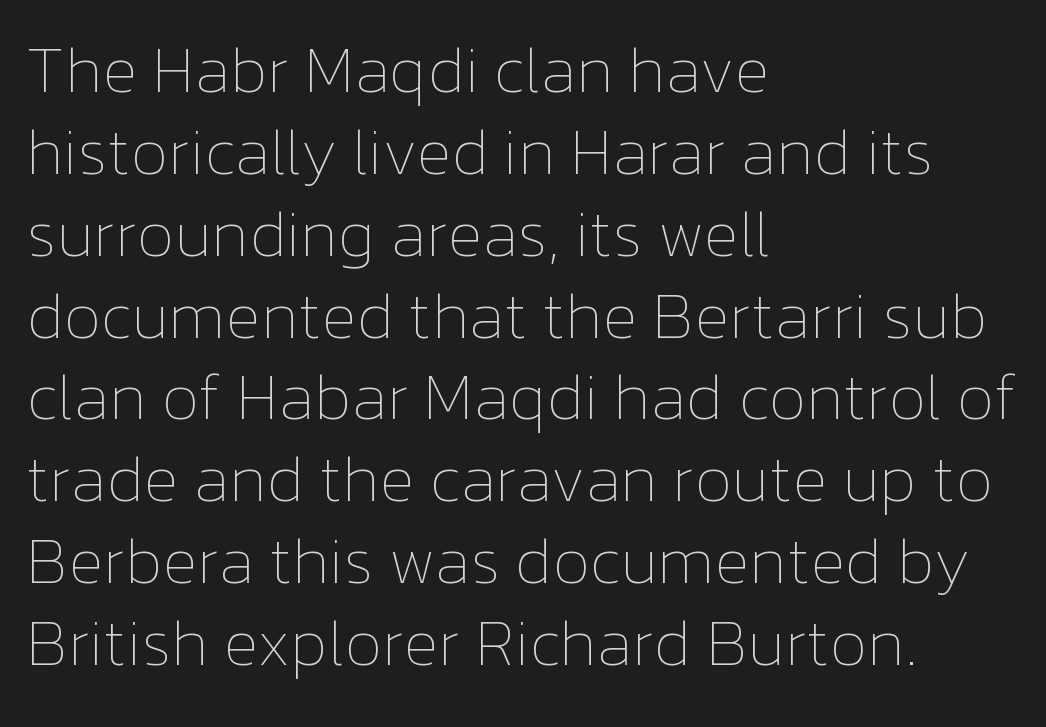
Stem width sits at or under what a default text font uses. A student would call this left alignment; a typographer would say flush left, rag right. You could call the tracking neutral — neither tight nor loose. It's the straight-up-and-down kind of type. The letters advance in unequal steps, a hallmark of proportional type. Quick note: underline off.
